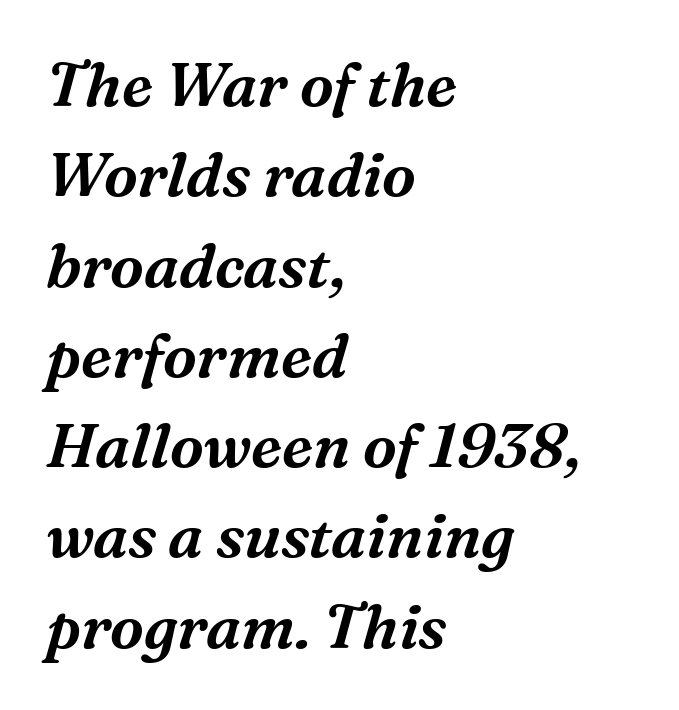
Spacing verdict: proportional, widths tailored to each character. The lettering tilts uniformly, giving the passage an italic look. Students, note that the glyphs here touch the page at normal intervals. The characters display serif detailing at their extremities. The line-height multiplier appears to be the usual default.
